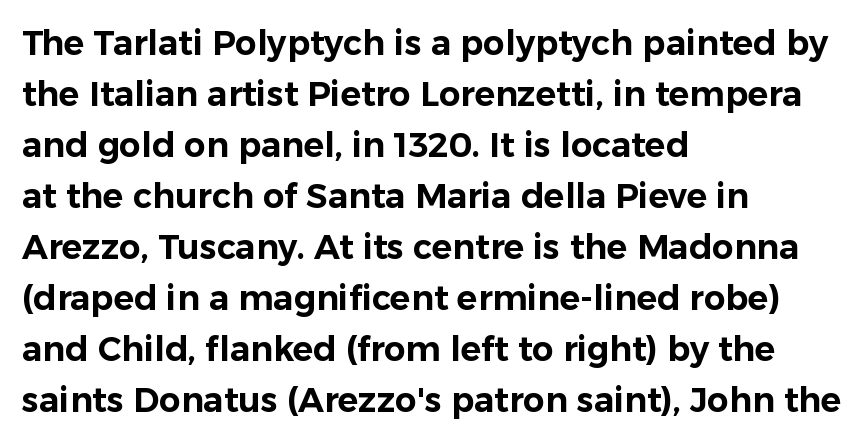
Q: Is the text italic (slanted)? A: No, it is upright.
Q: Is the typeface a serif or a sans-serif typeface? A: Sans-serif.
Q: Is the text underlined? A: No.
Q: How is the paragraph aligned? A: Left-aligned.
Q: Is the spacing between letters normal or unusually wide? A: Normal.
Q: Is the spacing between lines tight, normal or loose? A: Normal.
Q: Width (condensed, normal, or wide)? A: Normal.
Q: Stroke contrast? A: Low.
Q: x-height? A: Medium.
Q: Monospaced? A: No.
